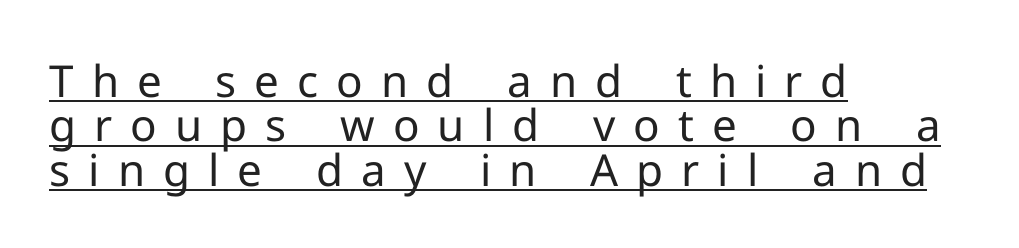
The image shows 44 px regular-weight sans-serif type, upright; set left-aligned, tight line spacing (1.01x), unusually wide letter spacing (+0.41 em), underlined; low stroke contrast and a medium x-height.
